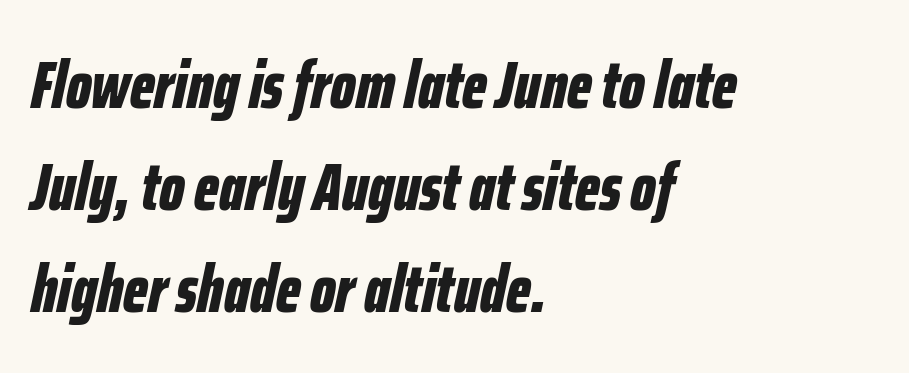
Q: Is the text bold? A: Yes.
Q: Is the text italic (slanted)? A: Yes, it leans right by about 12 degrees.
Q: Is the text underlined? A: No.
Q: How is the paragraph aligned? A: Left-aligned.
Q: Is the spacing between letters normal or unusually wide? A: Normal.
Q: Is the spacing between lines tight, normal or loose? A: Normal.
Q: Width (condensed, normal, or wide)? A: Condensed.
Q: Stroke contrast? A: Low.
Q: x-height? A: Medium.
Q: Monospaced? A: No.
